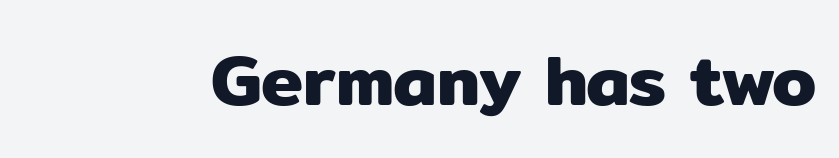
{"serif": "no", "italic": "no", "width": "normal", "stroke_contrast": "low", "x_height": "medium", "monospaced": "no", "underline": "no", "letter_spacing": "normal", "letter_spacing_em": 0.0, "glyph_px": 71}
